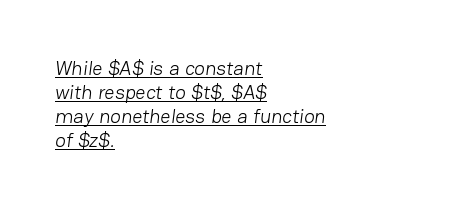
These lines stack with their left ends in a neat column. Tracking here is standard; glyphs follow each other at the usual distance. Is this a heavy cut? Hardly; it is regular or lighter. Quick note: underline on.
